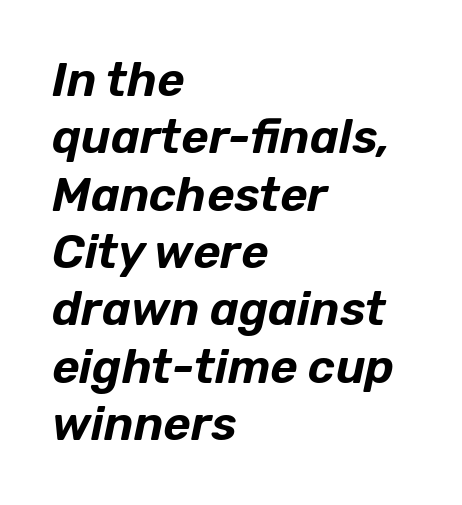
The image shows 47 px text type, italic (leaning right); set left-aligned, line spacing 1.22x, normal letter spacing, not underlined; low stroke contrast and a medium x-height.
